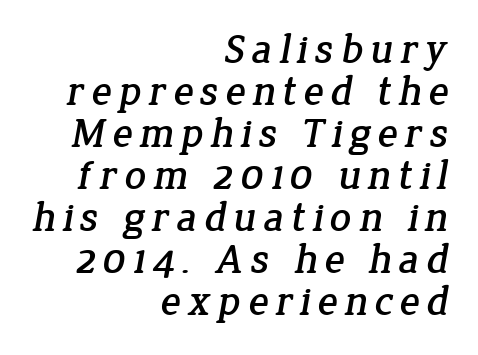
Q: Is the typeface a serif or a sans-serif typeface? A: Serif.
Q: Is the text underlined? A: No.
Q: How is the paragraph aligned? A: Right-aligned.
Q: Is the spacing between lines tight, normal or loose? A: Tight.
Q: Width (condensed, normal, or wide)? A: Normal.
Q: Stroke contrast? A: Low.
Q: x-height? A: Medium.
Q: Monospaced? A: No.
